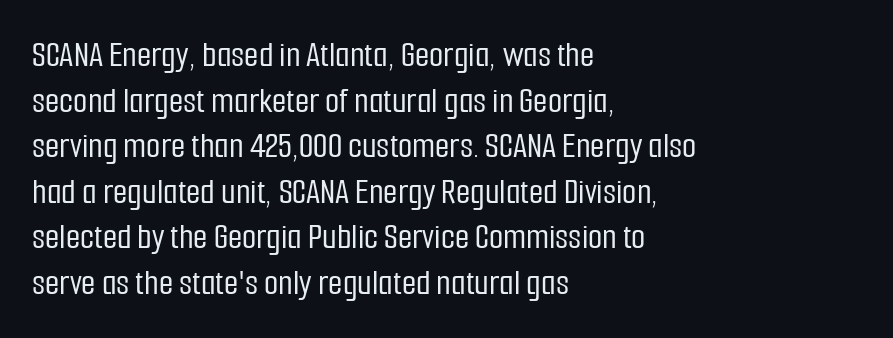
{"serif": "no", "italic": "no", "width": "condensed", "stroke_contrast": "low", "x_height": "medium", "monospaced": "no", "underline": "no", "align": "left", "line_spacing_ratio": 1.23, "letter_spacing": "normal", "letter_spacing_em": 0.0, "glyph_px": 37}
